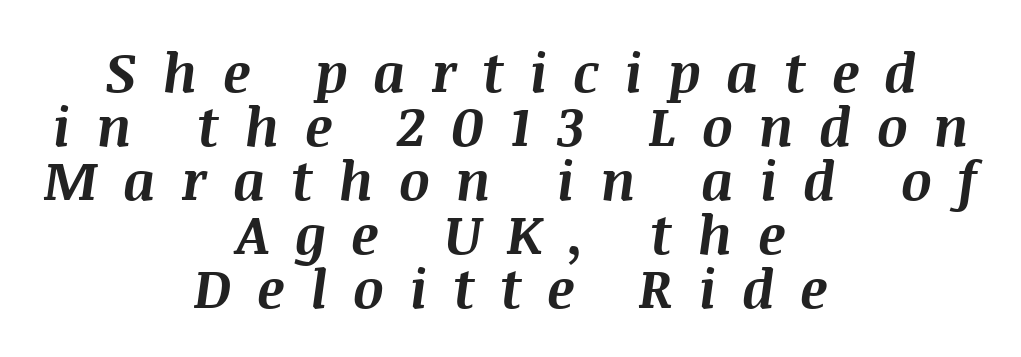
The image shows 54 px bold type, italic (leaning right); set centered, tight line spacing (1.0x), unusually wide letter spacing (+0.47 em), not underlined; medium stroke contrast and a large x-height.
